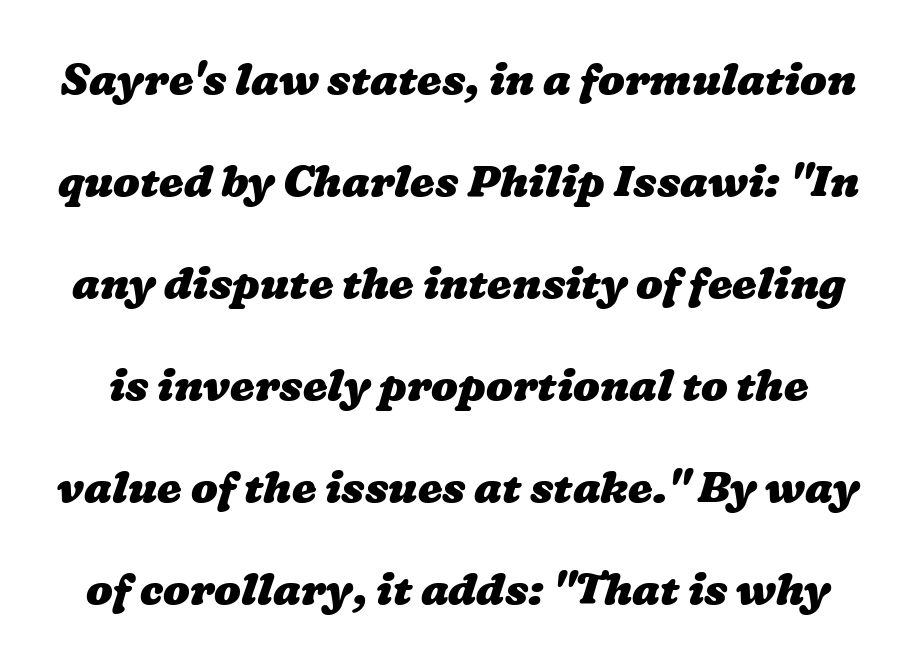
The image shows 44 px heavy, wide type; set loose line spacing (2.32x), normal letter spacing, not underlined; low stroke contrast and a medium x-height.
